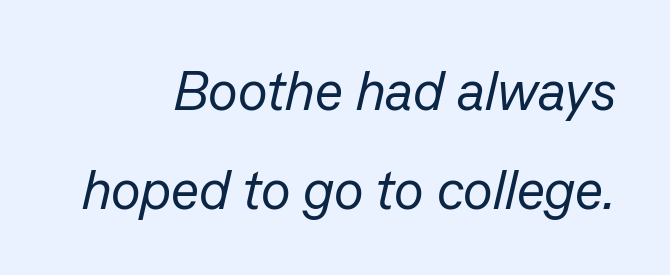
{"italic": "yes", "lean": "right", "slant_degrees": 13, "bold": "no", "weight": "regular", "width": "normal", "stroke_contrast": "low", "x_height": "medium", "monospaced": "no", "underline": "no", "align": "right", "line_spacing_ratio": 1.8, "letter_spacing": "normal", "letter_spacing_em": 0.0, "glyph_px": 55}
